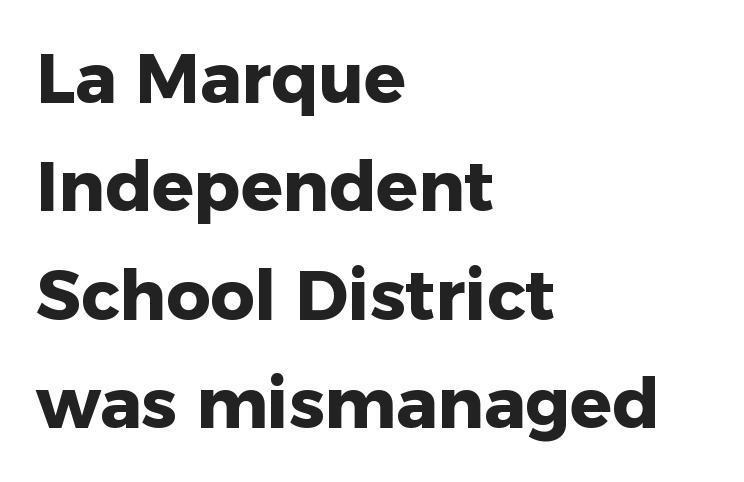
Q: Is the text bold? A: Yes.
Q: Is the text italic (slanted)? A: No, it is upright.
Q: Is the typeface a serif or a sans-serif typeface? A: Sans-serif.
Q: Is the text underlined? A: No.
Q: How is the paragraph aligned? A: Left-aligned.
Q: Is the spacing between letters normal or unusually wide? A: Normal.
Q: Is the spacing between lines tight, normal or loose? A: Normal.
Q: Width (condensed, normal, or wide)? A: Normal.
Q: Stroke contrast? A: Low.
Q: x-height? A: Medium.
Q: Monospaced? A: No.
